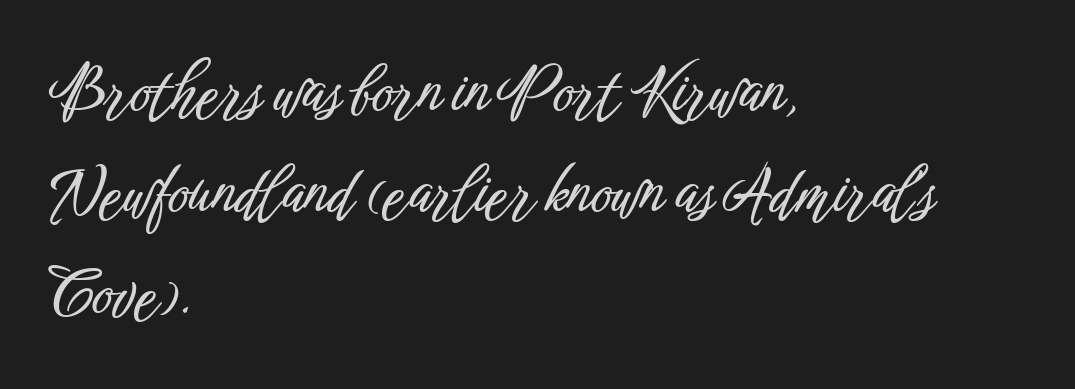
Q: Is the text italic (slanted)? A: Yes.
Q: Is the typeface a serif or a sans-serif typeface? A: Sans-serif.
Q: Is the text underlined? A: No.
Q: How is the paragraph aligned? A: Left-aligned.
Q: Is the spacing between letters normal or unusually wide? A: Normal.
Q: Is the spacing between lines tight, normal or loose? A: Normal.
Q: Width (condensed, normal, or wide)? A: Condensed.
Q: Stroke contrast? A: Low.
Q: x-height? A: Medium.
Q: Monospaced? A: No.
